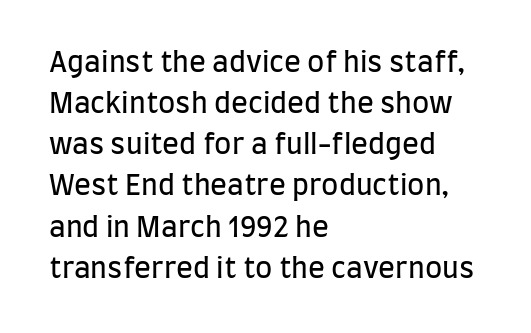
Q: Is the text bold? A: No.
Q: Is the text italic (slanted)? A: No, it is upright.
Q: Is the typeface a serif or a sans-serif typeface? A: Sans-serif.
Q: Is the text underlined? A: No.
Q: How is the paragraph aligned? A: Left-aligned.
Q: Is the spacing between letters normal or unusually wide? A: Normal.
Q: Is the spacing between lines tight, normal or loose? A: Normal.
Q: Width (condensed, normal, or wide)? A: Condensed.
Q: Stroke contrast? A: Low.
Q: x-height? A: Large.
Q: Monospaced? A: No.
